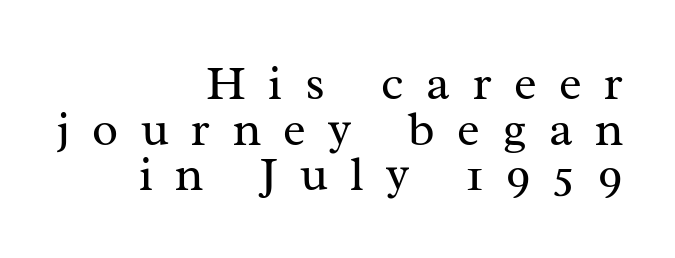
The image shows 48 px regular-weight serif type, upright; set right-aligned, tight line spacing (0.95x), unusually wide letter spacing (+0.47 em), not underlined; medium stroke contrast and a medium x-height.
